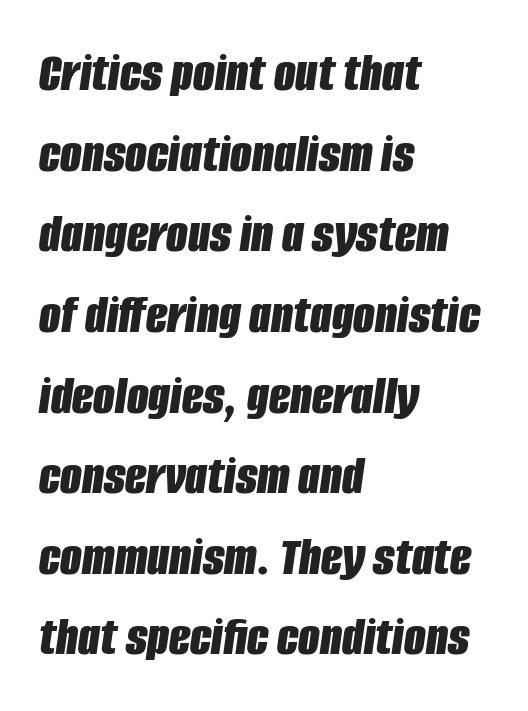
Q: Is the text bold? A: Yes.
Q: Is the text italic (slanted)? A: Yes, it leans right by about 8 degrees.
Q: Is the text underlined? A: No.
Q: How is the paragraph aligned? A: Left-aligned.
Q: Is the spacing between letters normal or unusually wide? A: Normal.
Q: Is the spacing between lines tight, normal or loose? A: Normal.
Q: Width (condensed, normal, or wide)? A: Condensed.
Q: Stroke contrast? A: Low.
Q: x-height? A: Large.
Q: Monospaced? A: No.
